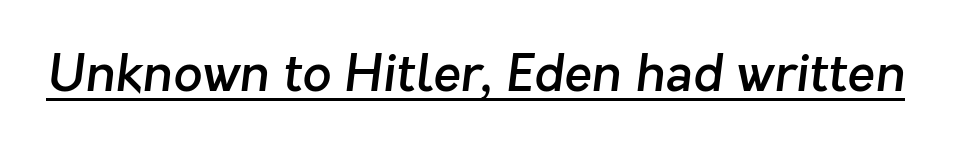
As a designer I'd log this as weight 600, semibold. Has an underline been added? It has. Typographically, this falls in the sans-serif category. This sample uses plain, unmodified letter spacing. Looks like regular typesetting: each glyph gets only the width it needs.
